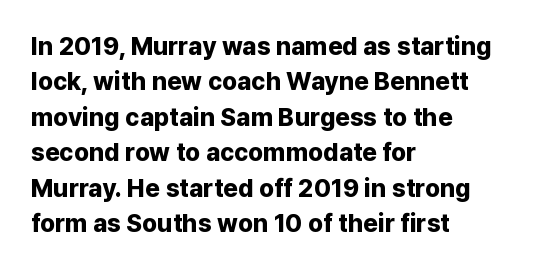
{"italic": "no", "bold": "yes", "underline": "no", "align": "left", "line_spacing": "normal", "line_spacing_ratio": 1.42, "letter_spacing": "normal", "letter_spacing_em": 0.0, "glyph_px": 25}
